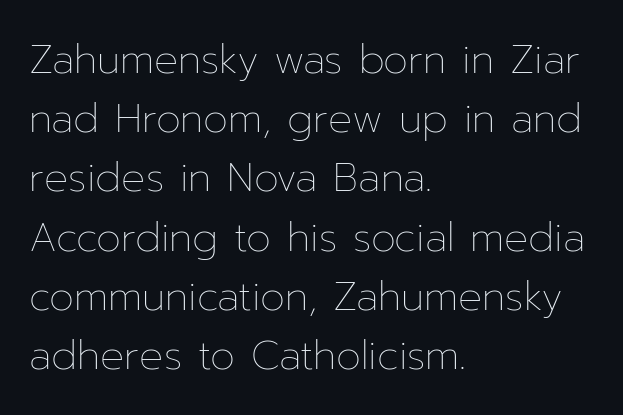
Check the space under the baseline: it is left empty. This sample uses an upright cut, with every glyph sitting square on the baseline. Letter spacing: default. Is this a heavy cut? Hardly; it is regular or lighter.
